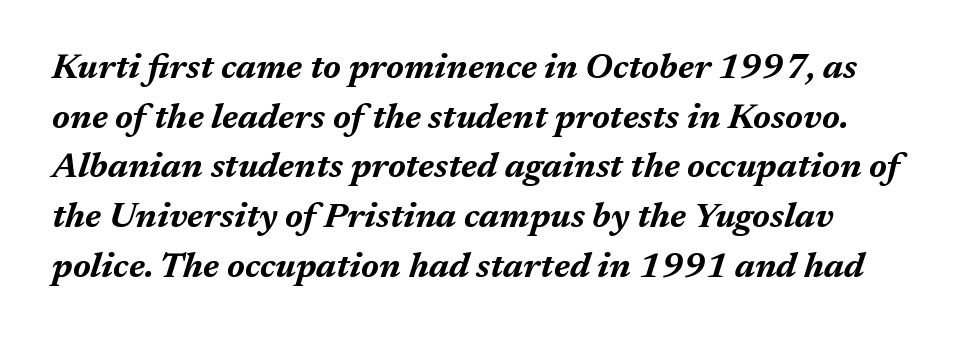
A typesetter would call this proportional, since set widths differ per character. Vertically, the passage feels balanced, rows spaced as you'd expect. Plenty of ink on the page — the face is bold. Has an underline been added? It has not. Standard letterfit; no display-style spreading of the glyphs.
